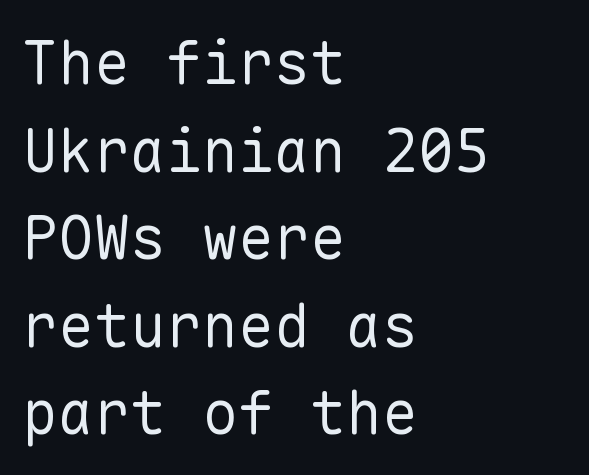
Honestly, the row spacing looks completely unremarkable. Beneath every word, the page is bare. The passage shown is typeset with a sans-serif family. The characters are drawn with everyday or finer stroke widths. One-word summary of the alignment: left. The specimen reads as upright at a glance.
